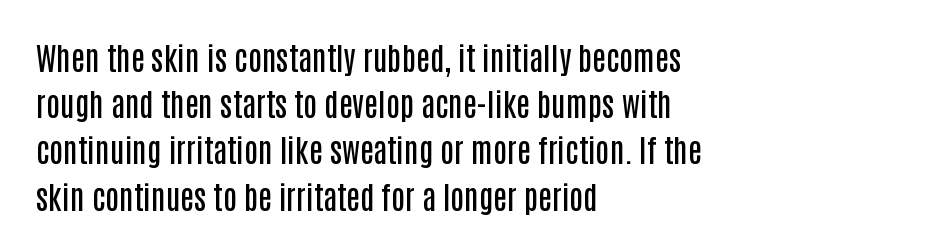
{"serif": "no", "italic": "no", "bold": "semi", "weight": "semibold", "width": "condensed", "stroke_contrast": "low", "x_height": "large", "monospaced": "no", "underline": "no", "align": "left", "line_spacing": "normal", "line_spacing_ratio": 1.49, "letter_spacing": "normal", "letter_spacing_em": 0.0, "glyph_px": 31}
